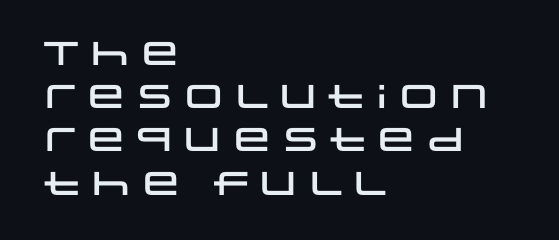
The image shows 33 px wide sans-serif type, upright; set left-aligned, normal line spacing (1.31x), normal letter spacing, not underlined; low stroke contrast and a large x-height.
